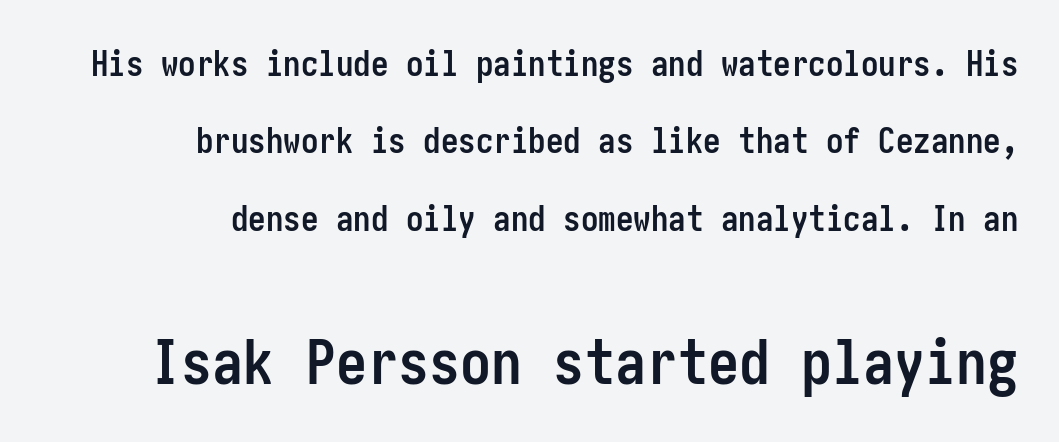
This block would shrink considerably if given ordinary leading; it's expanded now. Descenders hang freely into open space. The letters stand straight up with perfectly vertical stems. Glyph-to-glyph distance matches everyday printed text.
